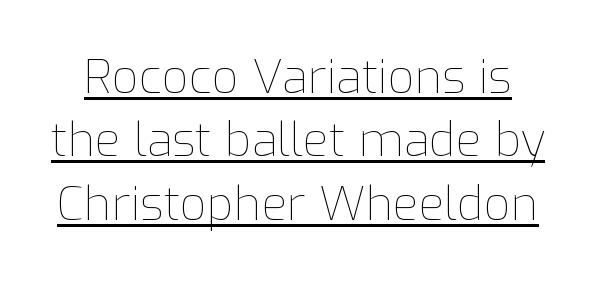
Q: Is the text bold? A: No.
Q: Is the text italic (slanted)? A: No, it is upright.
Q: Is the text underlined? A: Yes.
Q: Is the spacing between letters normal or unusually wide? A: Normal.
Q: Is the spacing between lines tight, normal or loose? A: Normal.
Q: Width (condensed, normal, or wide)? A: Normal.
Q: Stroke contrast? A: Low.
Q: x-height? A: Medium.
Q: Monospaced? A: No.
